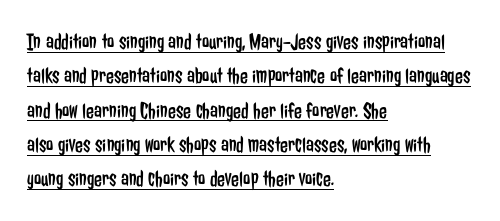
Every stem runs plumb, perpendicular to the baseline. Is the block centered? No — it sits flush against the left margin. No chunkiness to these letters — they're not bold. Students, observe: this is what conventionally led text looks like. Quick note: underline on. How are the letters spaced? Ordinarily, with no added tracking.
